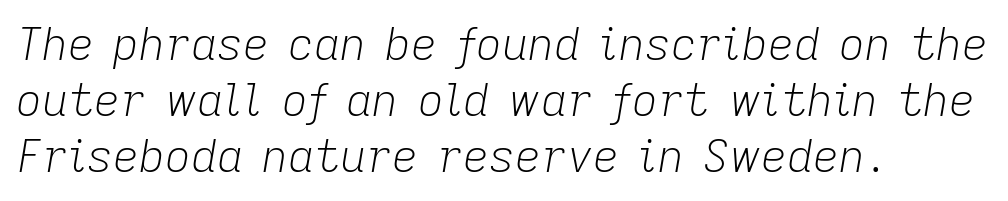
Nobody drew a line under any word here. There's an unmistakable incline to the writing here. Character widths vary here, with narrow letters taking less room than wide ones. The rag falls on the right side of this text block. The line texture is even and compact thanks to regular tracking.
